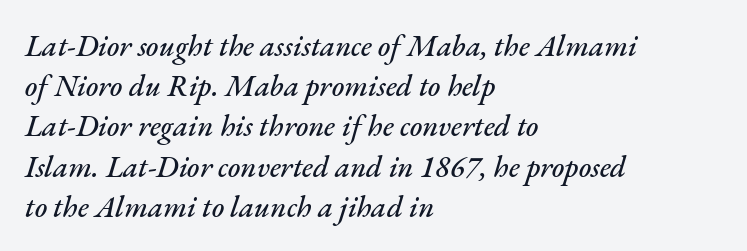
Q: Is the text italic (slanted)? A: Yes, it leans right by about 17 degrees.
Q: Is the text underlined? A: No.
Q: How is the paragraph aligned? A: Left-aligned.
Q: Is the spacing between letters normal or unusually wide? A: Normal.
Q: Is the spacing between lines tight, normal or loose? A: Normal.
Q: Width (condensed, normal, or wide)? A: Normal.
Q: Stroke contrast? A: Medium.
Q: x-height? A: Small.
Q: Monospaced? A: No.
